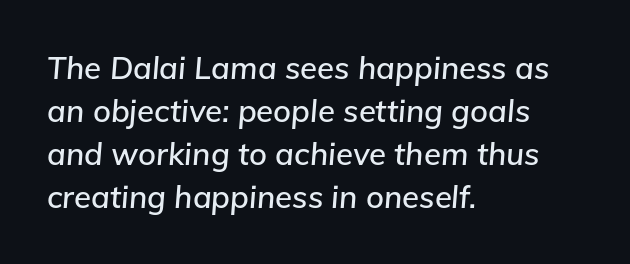
Q: Is the text italic (slanted)? A: Yes, it leans right by about 5 degrees.
Q: Is the text underlined? A: No.
Q: How is the paragraph aligned? A: Left-aligned.
Q: Is the spacing between letters normal or unusually wide? A: Normal.
Q: Is the spacing between lines tight, normal or loose? A: Normal.
Q: Width (condensed, normal, or wide)? A: Normal.
Q: Stroke contrast? A: Low.
Q: x-height? A: Medium.
Q: Monospaced? A: No.
